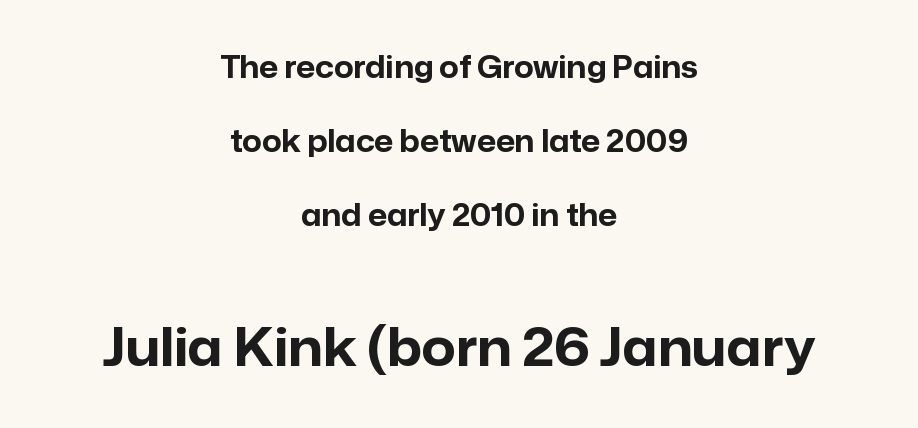
Q: Is the text bold? A: Yes.
Q: Is the text italic (slanted)? A: No, it is upright.
Q: Is the typeface a serif or a sans-serif typeface? A: Sans-serif.
Q: Is the text underlined? A: No.
Q: How is the paragraph aligned? A: Centered.
Q: Is the spacing between letters normal or unusually wide? A: Normal.
Q: Is the spacing between lines tight, normal or loose? A: Loose.
Q: Which block of text is set in a larger size, the first (top) or the second (bottom)? A: The second (bottom) one.
Q: Width (condensed, normal, or wide)? A: Normal.
Q: Stroke contrast? A: Low.
Q: x-height? A: Medium.
Q: Monospaced? A: No.
